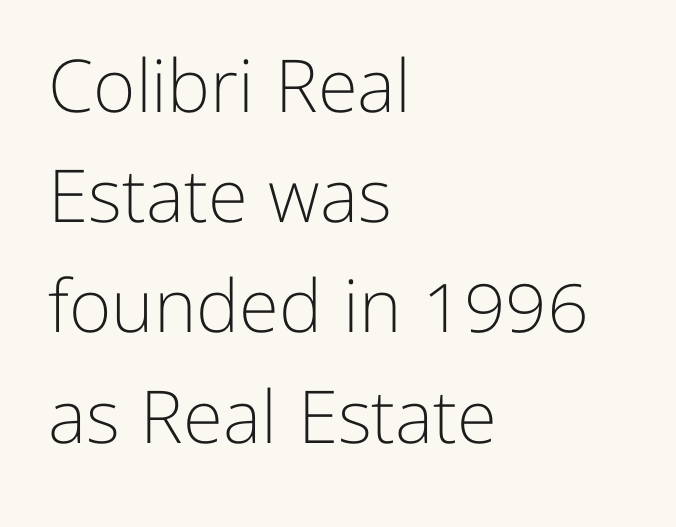
{"serif": "no", "italic": "no", "bold": "no", "weight": "light", "width": "normal", "stroke_contrast": "low", "x_height": "medium", "monospaced": "no", "underline": "no", "align": "left", "line_spacing": "normal", "line_spacing_ratio": 1.51, "letter_spacing": "normal", "letter_spacing_em": 0.0, "glyph_px": 73}
